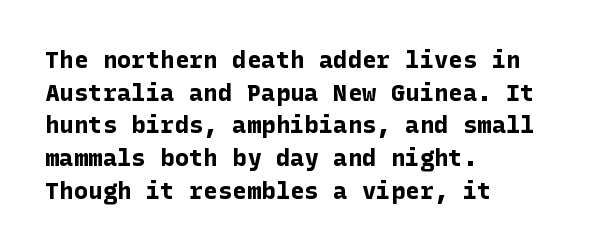
Q: Is the text bold? A: Yes.
Q: Is the text italic (slanted)? A: No, it is upright.
Q: Is the text underlined? A: No.
Q: How is the paragraph aligned? A: Left-aligned.
Q: Is the spacing between letters normal or unusually wide? A: Normal.
Q: Is the spacing between lines tight, normal or loose? A: Normal.
